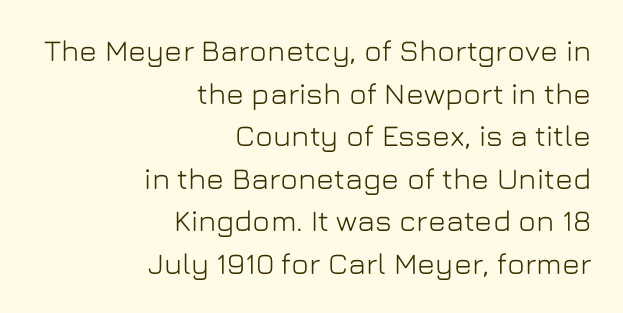
The image shows 30 px sans-serif type, upright; set right-aligned, normal line spacing (1.42x), normal letter spacing, not underlined; low stroke contrast and a medium x-height.
